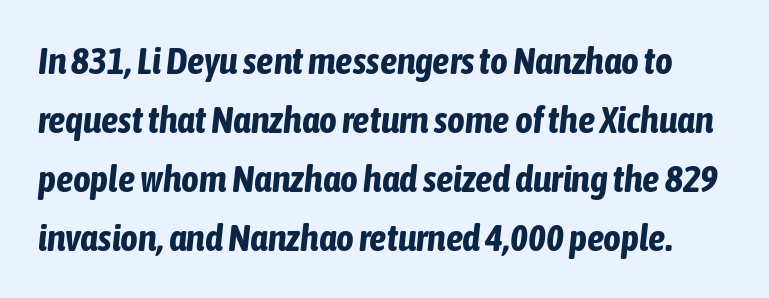
Only glyphs here, with clear space below each row. Do the characters align in a grid? No, the font is proportional. Evenly set lines give the paragraph a standard silhouette. You can tell it's italic because the verticals aren't actually vertical. What stands out about the letter spacing? Nothing — it is the standard amount.
